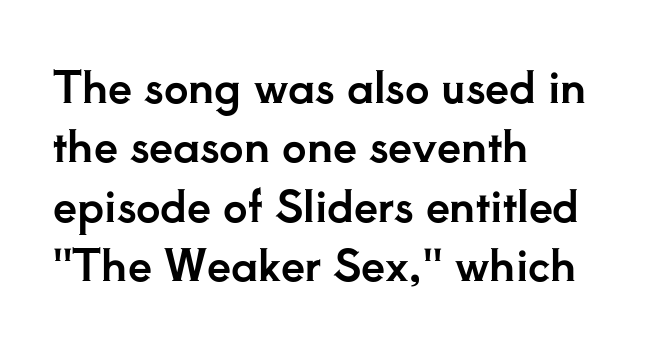
The image shows 43 px serif type, upright; set left-aligned, normal line spacing (1.38x), normal letter spacing, not underlined; low stroke contrast and a small x-height.
